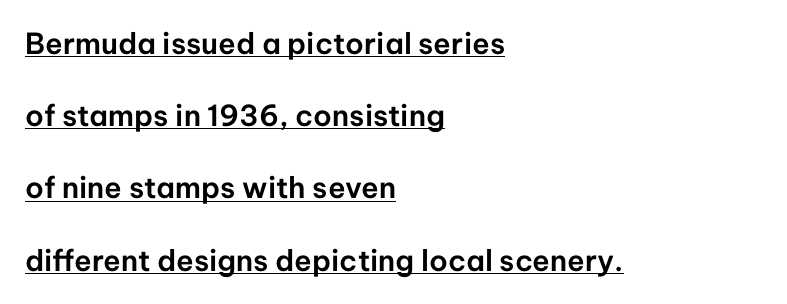
The image shows 29 px sans-serif type, upright; set left-aligned, loose line spacing (2.49x), normal letter spacing, underlined; low stroke contrast and a medium x-height.
